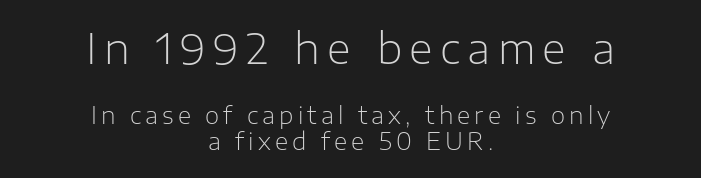
A typesetter would label this face a sans. A typesetter would mark this as roman, not italic. Both edges are ragged and mirror each other, which tells us the setting is centered. Letters have the restrained weight of plain body copy at most. Baseline-to-baseline distance is barely more than the letter height. Is the lower block the larger one? No — the upper block carries the bigger type.
